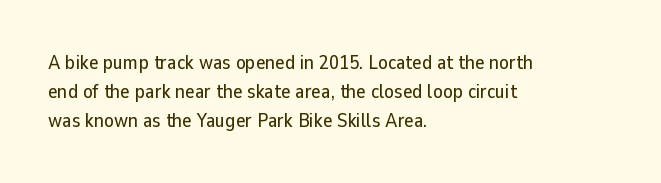
{"italic": "no", "underline": "no", "align": "left", "line_spacing": "normal", "line_spacing_ratio": 1.45, "letter_spacing": "normal", "letter_spacing_em": 0.0, "glyph_px": 20}
